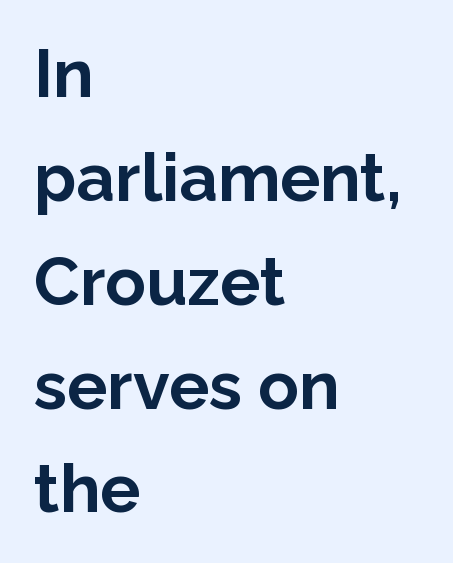
Q: Is the text bold? A: Yes.
Q: Is the text italic (slanted)? A: No, it is upright.
Q: Is the typeface a serif or a sans-serif typeface? A: Sans-serif.
Q: Is the text underlined? A: No.
Q: How is the paragraph aligned? A: Left-aligned.
Q: Is the spacing between letters normal or unusually wide? A: Normal.
Q: Is the spacing between lines tight, normal or loose? A: Normal.
Q: Width (condensed, normal, or wide)? A: Normal.
Q: Stroke contrast? A: Low.
Q: x-height? A: Medium.
Q: Monospaced? A: No.
